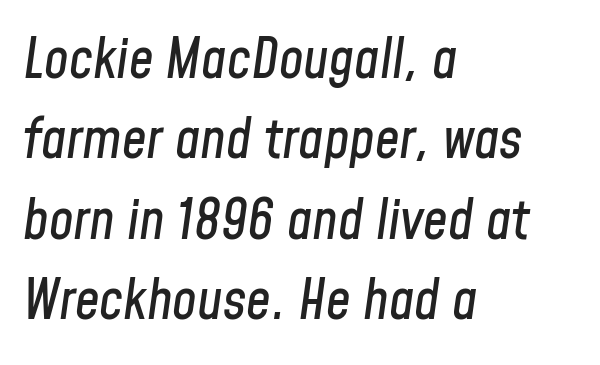
{"italic": "yes", "lean": "right", "slant_degrees": 8, "width": "condensed", "stroke_contrast": "low", "x_height": "medium", "monospaced": "no", "underline": "no", "align": "left", "line_spacing": "normal", "line_spacing_ratio": 1.46, "letter_spacing": "normal", "letter_spacing_em": 0.0, "glyph_px": 55}
